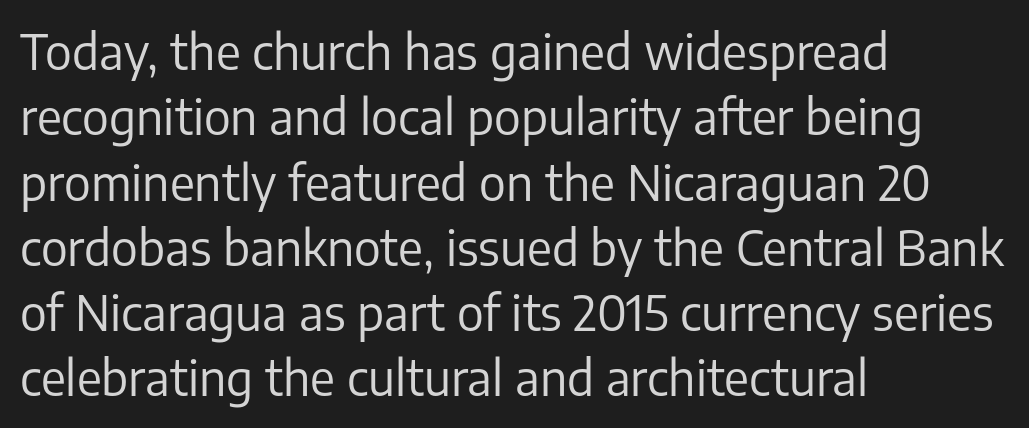
The rows are spaced the way most documents space them. The words here are not underlined. Does the type have serifs? No, each stem ends abruptly. The letters advance in unequal steps, a hallmark of proportional type. No extra ink here — the face is not bold.
